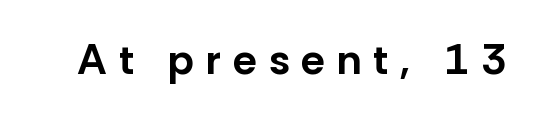
Q: Is the text bold? A: Yes.
Q: Is the text italic (slanted)? A: No, it is upright.
Q: Is the typeface a serif or a sans-serif typeface? A: Sans-serif.
Q: Is the text underlined? A: No.
Q: Is the spacing between letters normal or unusually wide? A: Unusually wide.
Q: Width (condensed, normal, or wide)? A: Normal.
Q: Stroke contrast? A: Low.
Q: x-height? A: Medium.
Q: Monospaced? A: No.
